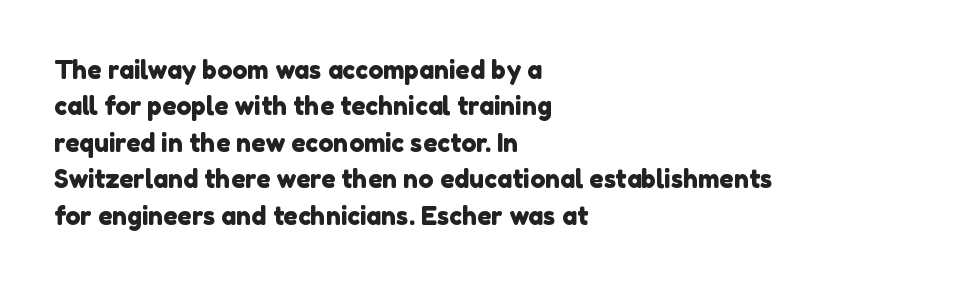
Q: Is the text underlined? A: No.
Q: How is the paragraph aligned? A: Left-aligned.
Q: Is the spacing between letters normal or unusually wide? A: Normal.
Q: Is the spacing between lines tight, normal or loose? A: Normal.
